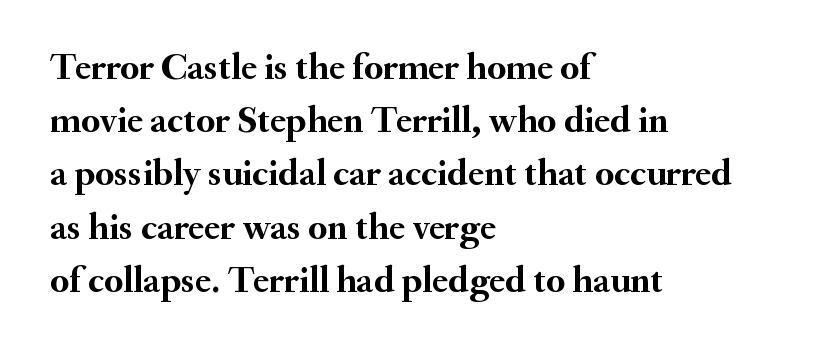
{"serif": "yes", "italic": "no", "bold": "yes", "weight": "semibold", "width": "normal", "stroke_contrast": "medium", "x_height": "small", "monospaced": "no", "underline": "no", "align": "left", "line_spacing": "normal", "line_spacing_ratio": 1.4, "letter_spacing": "normal", "letter_spacing_em": 0.0, "glyph_px": 38}
